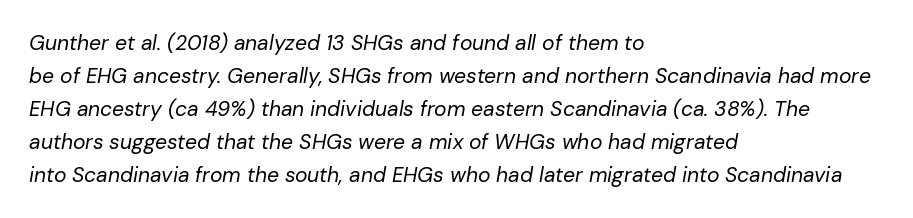
The image shows 21 px text type, italic (leaning right); set left-aligned, normal line spacing (1.57x), normal letter spacing, not underlined.
